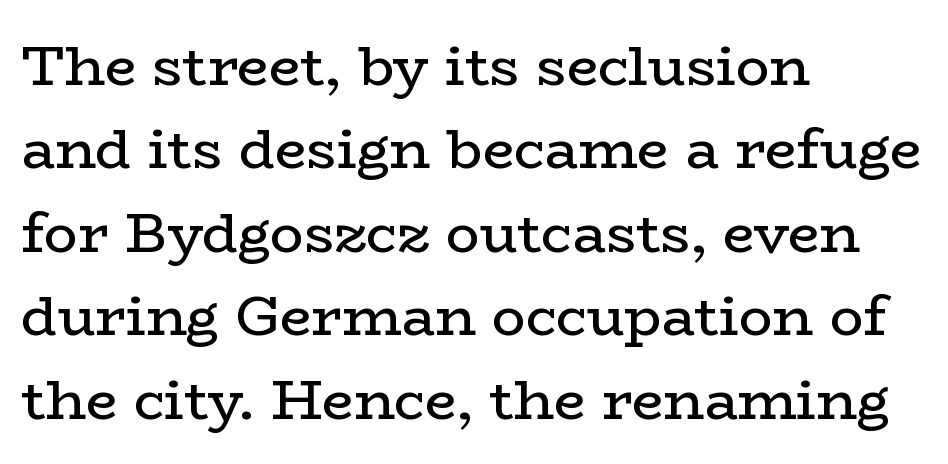
Varying glyph widths throughout — classic text-font behaviour. Which margin do the lines hug? The left one — the right edge is uneven. The line-height multiplier appears to be the usual default. A serif font was chosen for this passage.
